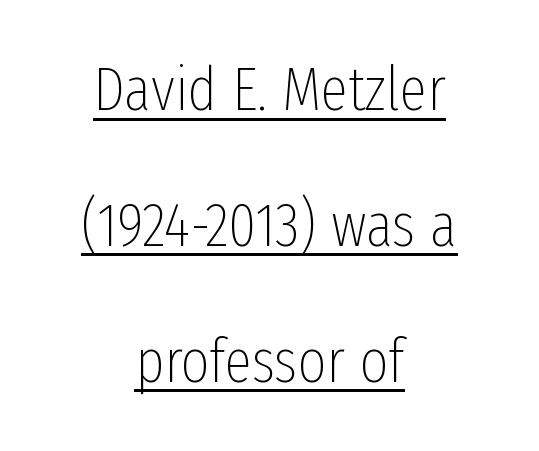
The image shows 62 px thin, condensed sans-serif type, upright; set centered, loose line spacing (2.19x), normal letter spacing, underlined; low stroke contrast and a medium x-height.
